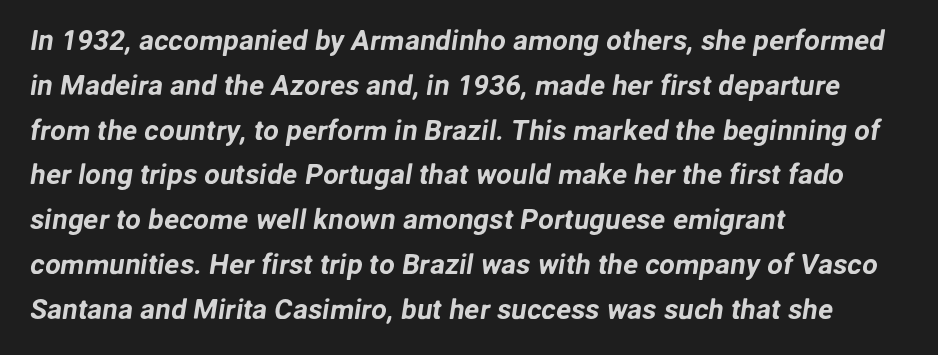
{"serif": "no", "width": "normal", "stroke_contrast": "low", "x_height": "medium", "monospaced": "no", "underline": "no", "align": "left", "line_spacing": "normal", "line_spacing_ratio": 1.6, "letter_spacing": "normal", "letter_spacing_em": 0.0, "glyph_px": 28}
